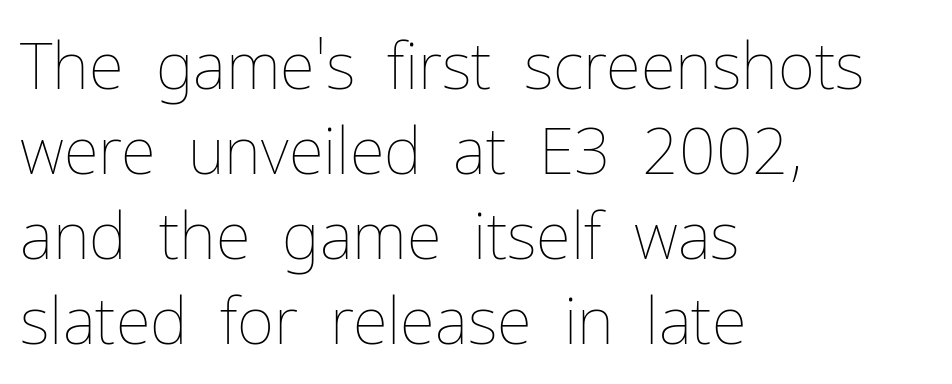
The image shows 64 px thin type, upright; set left-aligned, normal line spacing (1.33x), normal letter spacing, not underlined; low stroke contrast and a medium x-height.
